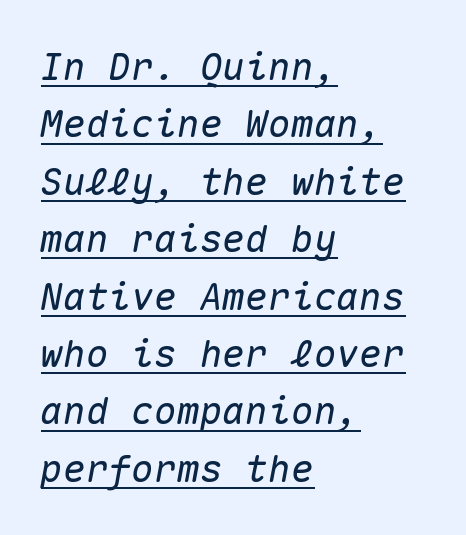
The image shows 38 px text type, italic (leaning right), monospaced; set left-aligned, normal line spacing (1.51x), normal letter spacing, underlined; medium stroke contrast and a medium x-height.
